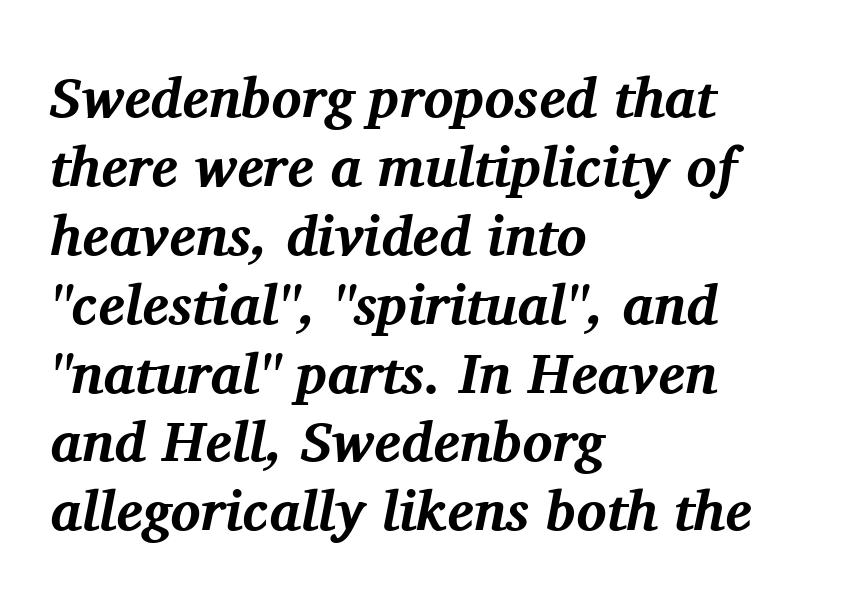
Q: Is the text bold? A: Yes.
Q: Is the text italic (slanted)? A: Yes, it leans right by about 11 degrees.
Q: Is the typeface a serif or a sans-serif typeface? A: Serif.
Q: Is the text underlined? A: No.
Q: How is the paragraph aligned? A: Left-aligned.
Q: Is the spacing between letters normal or unusually wide? A: Normal.
Q: Width (condensed, normal, or wide)? A: Normal.
Q: Stroke contrast? A: Medium.
Q: x-height? A: Medium.
Q: Monospaced? A: No.
